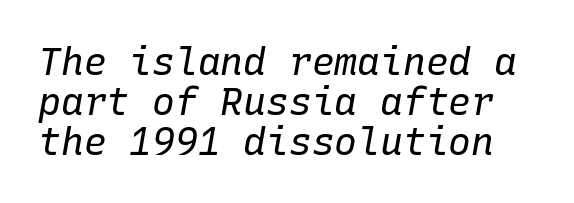
{"italic": "yes", "lean": "right", "slant_degrees": 10, "bold": "no", "weight": "regular", "width": "normal", "stroke_contrast": "low", "x_height": "medium", "monospaced": "yes", "underline": "no", "line_spacing": "tight", "line_spacing_ratio": 1.05, "letter_spacing": "normal", "letter_spacing_em": 0.0, "glyph_px": 38}
